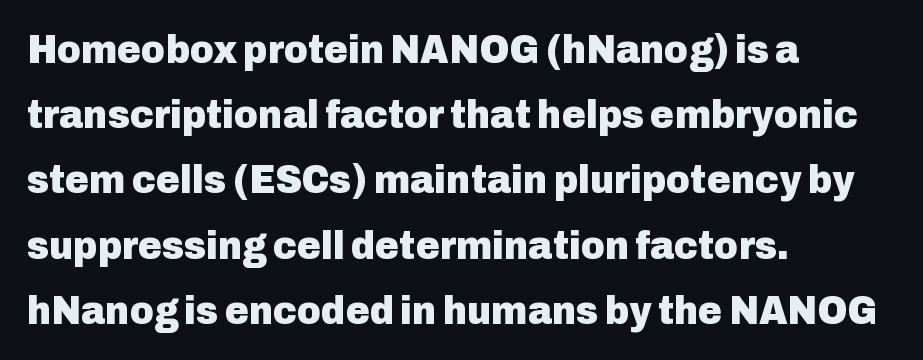
The compositor pushed each line to the left boundary. Plain, unruled lines of type. Style check: upright. Leading matches the norm, producing a regular column.
